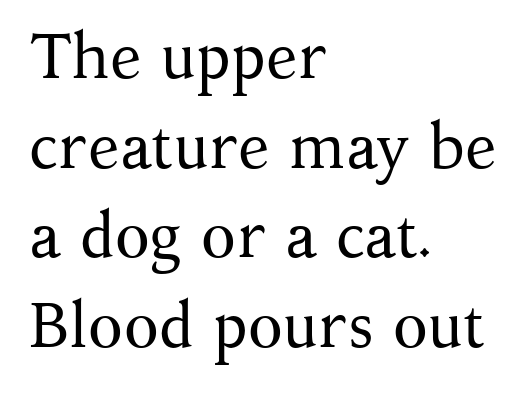
The image shows 64 px regular-weight serif type, upright; set left-aligned, normal line spacing (1.4x), normal letter spacing, not underlined; medium stroke contrast and a medium x-height.
